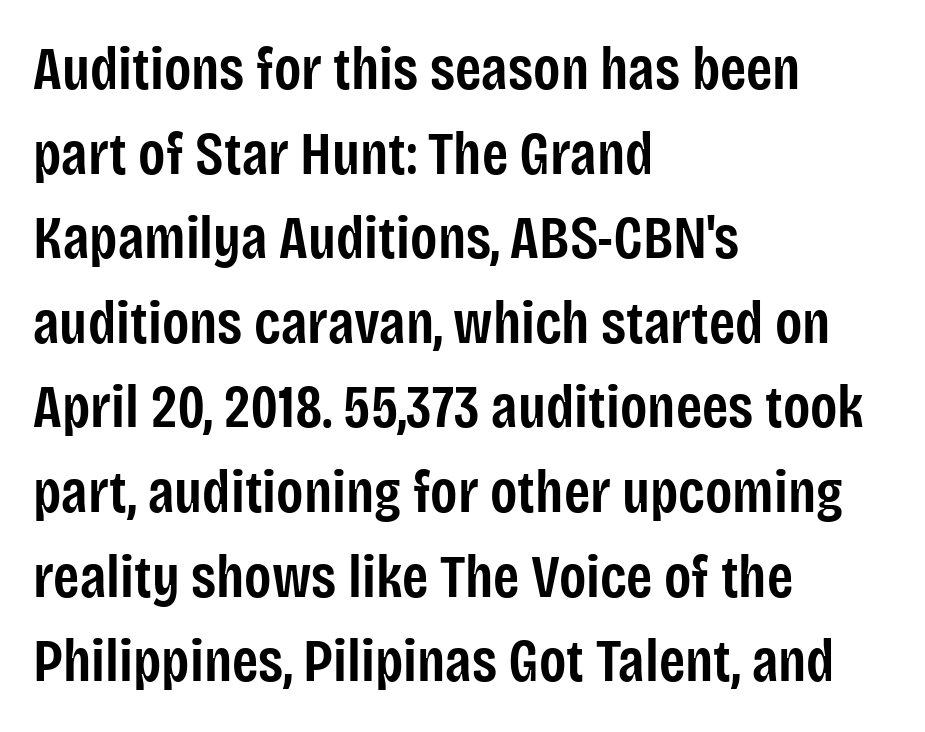
{"serif": "no", "italic": "no", "bold": "semi", "weight": "semibold", "width": "condensed", "stroke_contrast": "low", "x_height": "large", "monospaced": "no", "underline": "no", "align": "left", "line_spacing": "normal", "line_spacing_ratio": 1.41, "letter_spacing": "normal", "letter_spacing_em": 0.0, "glyph_px": 60}
